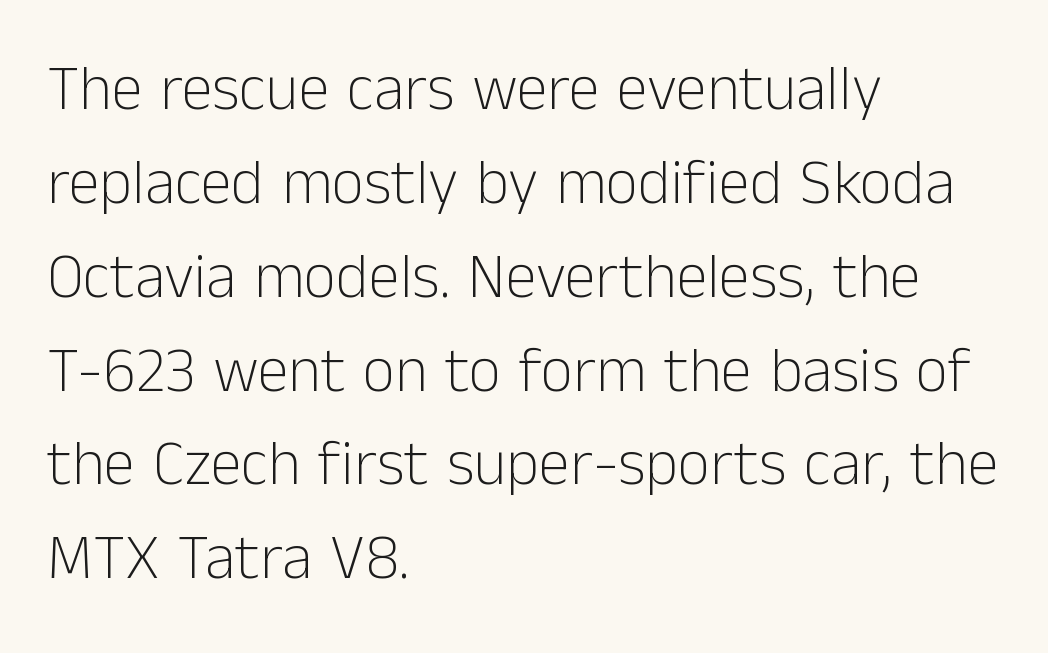
Q: Is the text bold? A: No.
Q: Is the text italic (slanted)? A: No, it is upright.
Q: Is the typeface a serif or a sans-serif typeface? A: Sans-serif.
Q: Is the text underlined? A: No.
Q: How is the paragraph aligned? A: Left-aligned.
Q: Is the spacing between letters normal or unusually wide? A: Normal.
Q: Is the spacing between lines tight, normal or loose? A: Normal.
Q: Width (condensed, normal, or wide)? A: Normal.
Q: Stroke contrast? A: Low.
Q: x-height? A: Medium.
Q: Monospaced? A: No.
